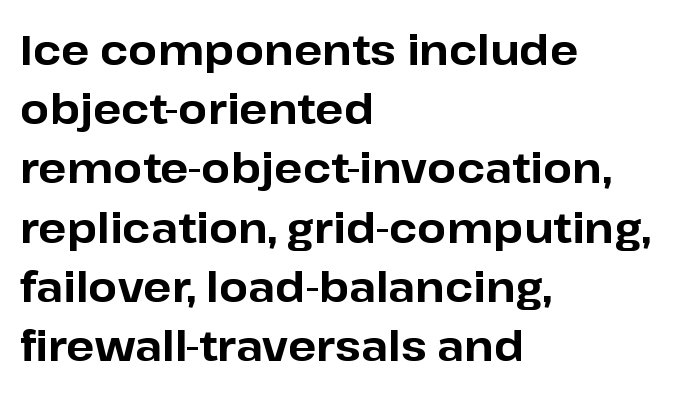
Q: Is the text bold? A: Yes.
Q: Is the text italic (slanted)? A: No, it is upright.
Q: Is the typeface a serif or a sans-serif typeface? A: Sans-serif.
Q: Is the text underlined? A: No.
Q: How is the paragraph aligned? A: Left-aligned.
Q: Is the spacing between letters normal or unusually wide? A: Normal.
Q: Is the spacing between lines tight, normal or loose? A: Normal.
Q: Width (condensed, normal, or wide)? A: Normal.
Q: Stroke contrast? A: Low.
Q: x-height? A: Medium.
Q: Monospaced? A: No.
